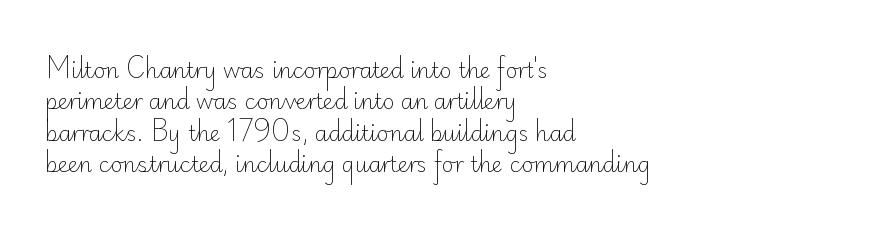
{"italic": "no", "bold": "no", "underline": "no", "align": "left", "line_spacing": "normal", "line_spacing_ratio": 1.49, "letter_spacing": "normal", "letter_spacing_em": 0.0, "glyph_px": 21}
